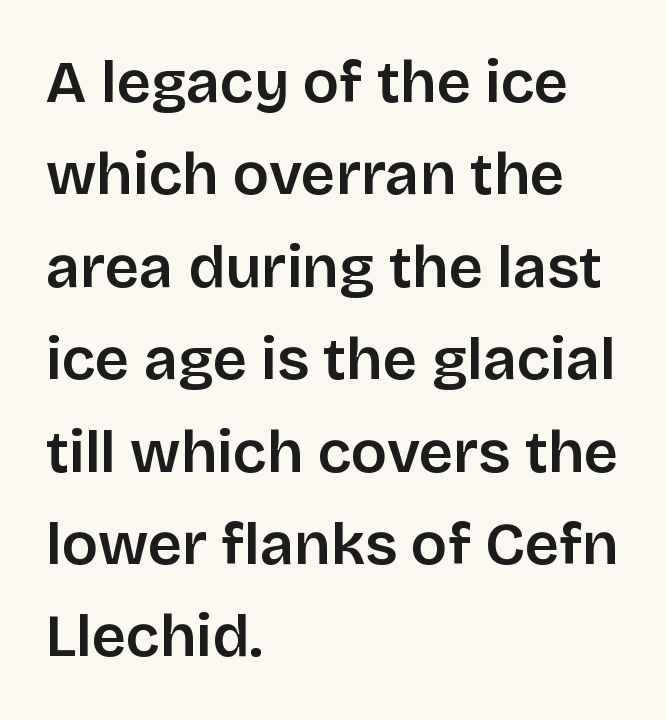
The image shows 60 px sans-serif type, upright; set left-aligned, normal line spacing (1.54x), normal letter spacing, not underlined; low stroke contrast and a large x-height.
